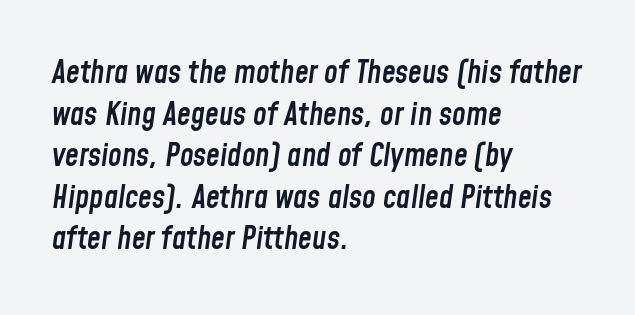
{"italic": "yes", "lean": "right", "slant_degrees": 8, "bold": "semi", "weight": "semibold", "width": "condensed", "stroke_contrast": "low", "x_height": "medium", "monospaced": "no", "underline": "no", "align": "left", "line_spacing": "normal", "line_spacing_ratio": 1.34, "letter_spacing": "normal", "letter_spacing_em": 0.0, "glyph_px": 31}
